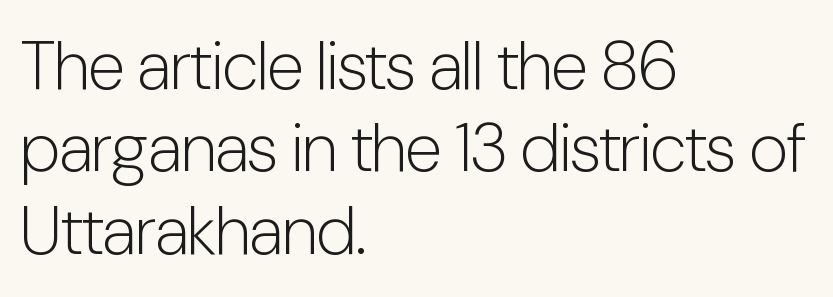
{"serif": "no", "italic": "no", "bold": "no", "weight": "light", "width": "condensed", "stroke_contrast": "low", "x_height": "medium", "monospaced": "no", "underline": "no", "align": "left", "line_spacing_ratio": 1.21, "letter_spacing": "normal", "letter_spacing_em": 0.0, "glyph_px": 68}
